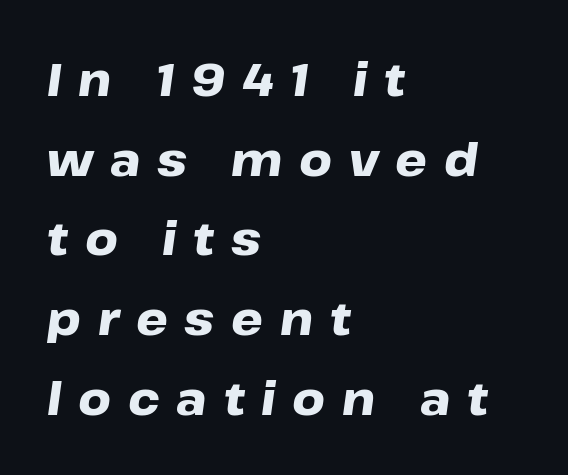
{"italic": "yes", "lean": "right", "slant_degrees": 8, "bold": "yes", "weight": "heavy", "width": "wide", "stroke_contrast": "low", "x_height": "medium", "monospaced": "no", "underline": "no", "align": "left", "line_spacing_ratio": 1.77, "letter_spacing": "wide", "letter_spacing_em": 0.37, "glyph_px": 45}
